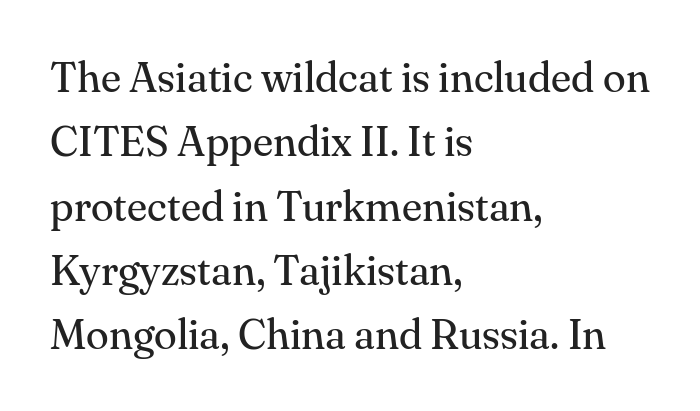
Q: Is the text bold? A: No.
Q: Is the text italic (slanted)? A: No, it is upright.
Q: Is the typeface a serif or a sans-serif typeface? A: Serif.
Q: Is the text underlined? A: No.
Q: How is the paragraph aligned? A: Left-aligned.
Q: Is the spacing between letters normal or unusually wide? A: Normal.
Q: Is the spacing between lines tight, normal or loose? A: Normal.
Q: Width (condensed, normal, or wide)? A: Normal.
Q: Stroke contrast? A: Medium.
Q: x-height? A: Small.
Q: Monospaced? A: No.
